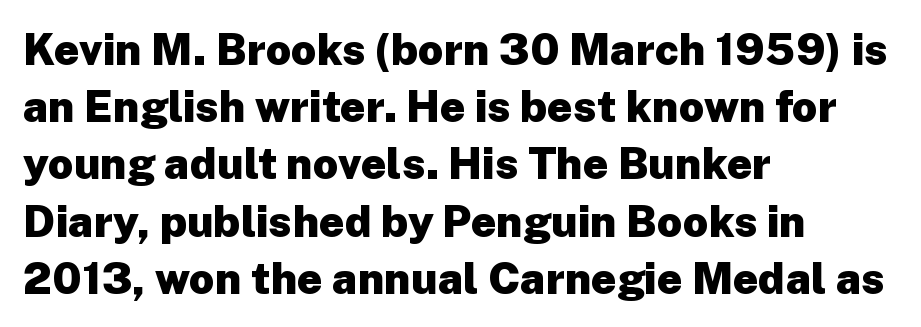
{"serif": "no", "italic": "no", "bold": "yes", "weight": "heavy", "width": "normal", "stroke_contrast": "low", "x_height": "medium", "monospaced": "no", "underline": "no", "align": "left", "line_spacing": "normal", "line_spacing_ratio": 1.3, "letter_spacing": "normal", "letter_spacing_em": 0.0, "glyph_px": 44}
